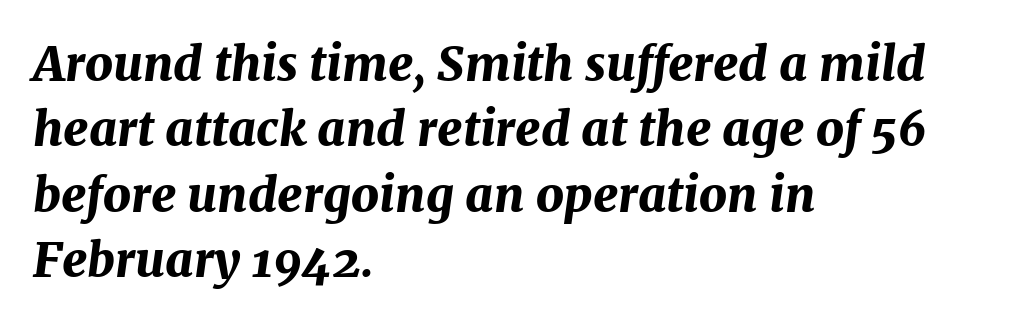
Q: Is the text bold? A: Yes.
Q: Is the text italic (slanted)? A: Yes, it leans right by about 7 degrees.
Q: Is the text underlined? A: No.
Q: How is the paragraph aligned? A: Left-aligned.
Q: Is the spacing between letters normal or unusually wide? A: Normal.
Q: Is the spacing between lines tight, normal or loose? A: Normal.
Q: Width (condensed, normal, or wide)? A: Normal.
Q: Stroke contrast? A: Medium.
Q: x-height? A: Medium.
Q: Monospaced? A: No.
